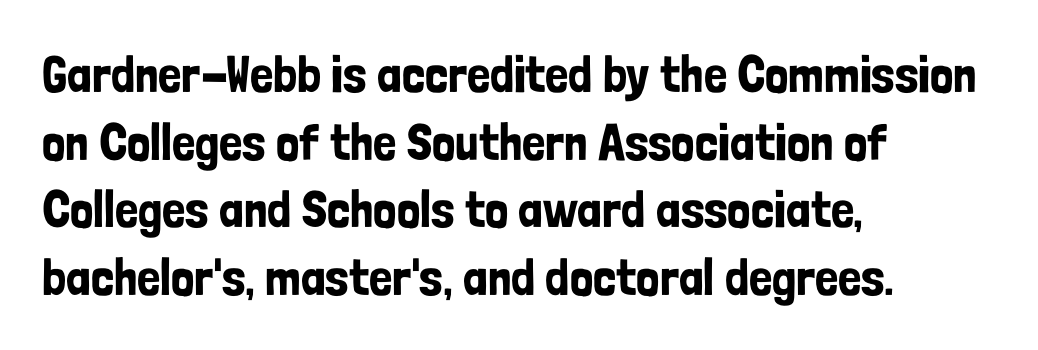
The image shows 52 px condensed sans-serif type, upright; set left-aligned, normal line spacing (1.3x), normal letter spacing, not underlined; low stroke contrast and a medium x-height.
